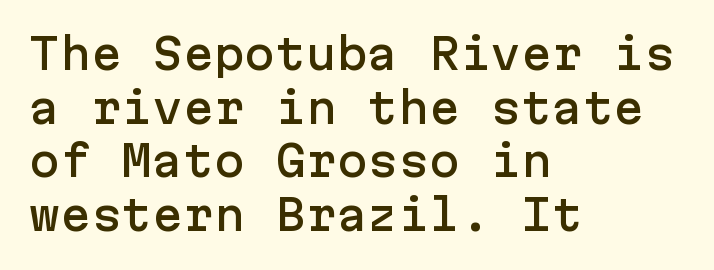
I'd call this a sans setting — the letters go barefoot. If you drew a ruler down the left edge, every line would touch it. Notice how descenders clear the ascenders below comfortably — that's standard leading. Does the lettering tilt? It doesn't — this is upright. The gaps between neighbouring characters are ordinary and unremarkable.
